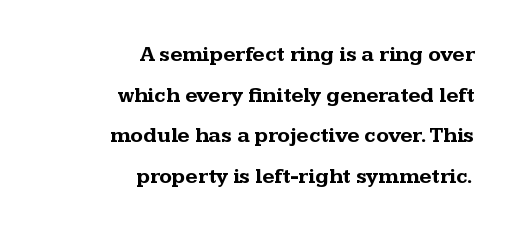
Q: Is the text bold? A: Yes.
Q: Is the text italic (slanted)? A: No, it is upright.
Q: Is the text underlined? A: No.
Q: How is the paragraph aligned? A: Right-aligned.
Q: Is the spacing between letters normal or unusually wide? A: Normal.
Q: Is the spacing between lines tight, normal or loose? A: Loose.
